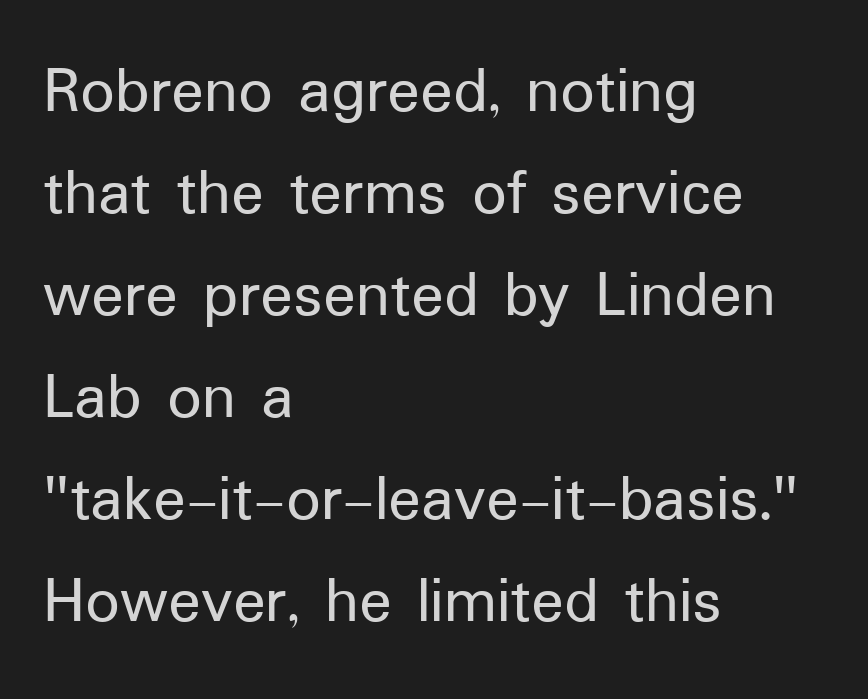
Q: Is the text italic (slanted)? A: No, it is upright.
Q: Is the typeface a serif or a sans-serif typeface? A: Sans-serif.
Q: Is the text underlined? A: No.
Q: How is the paragraph aligned? A: Left-aligned.
Q: Is the spacing between letters normal or unusually wide? A: Normal.
Q: Is the spacing between lines tight, normal or loose? A: Normal.
Q: Width (condensed, normal, or wide)? A: Normal.
Q: Stroke contrast? A: Low.
Q: x-height? A: Medium.
Q: Monospaced? A: No.
